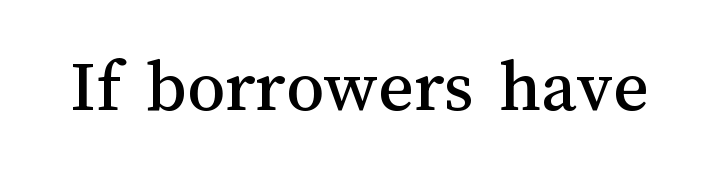
Q: Is the text italic (slanted)? A: No, it is upright.
Q: Is the text underlined? A: No.
Q: Is the spacing between letters normal or unusually wide? A: Normal.
Q: Width (condensed, normal, or wide)? A: Normal.
Q: Stroke contrast? A: Medium.
Q: x-height? A: Medium.
Q: Monospaced? A: No.
